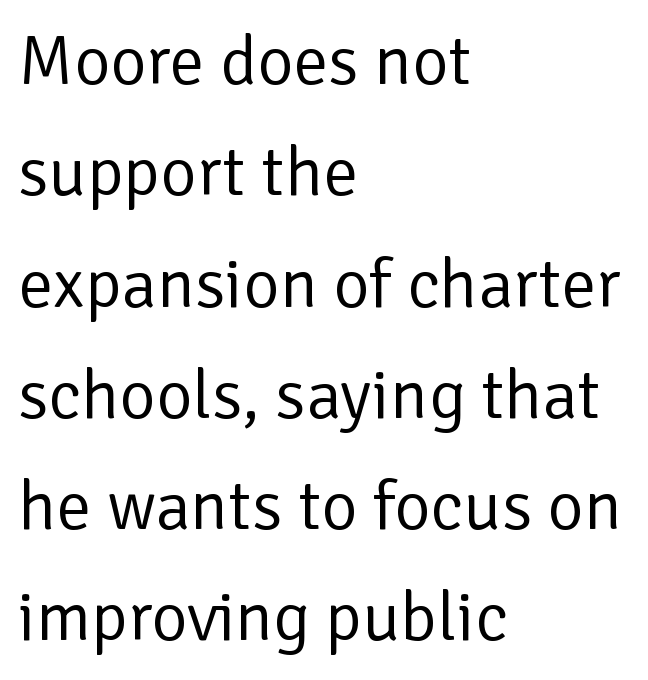
{"serif": "no", "italic": "no", "bold": "no", "weight": "regular", "width": "normal", "stroke_contrast": "low", "x_height": "medium", "monospaced": "no", "underline": "no", "align": "left", "line_spacing": "normal", "line_spacing_ratio": 1.59, "letter_spacing": "normal", "letter_spacing_em": 0.0, "glyph_px": 70}
